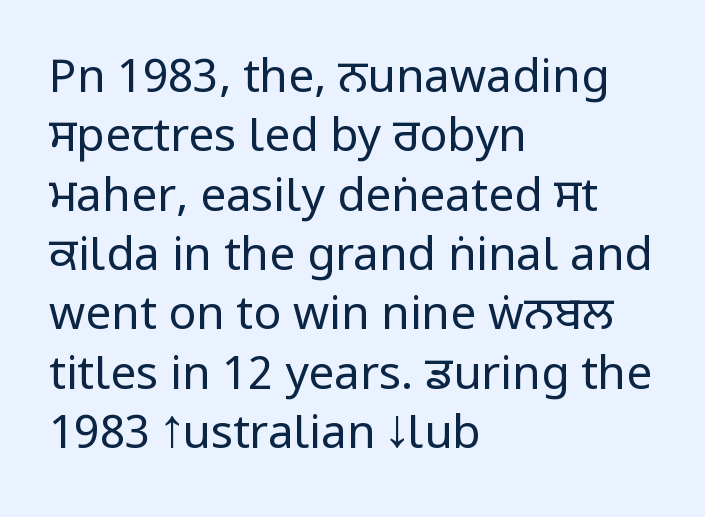
Leading matches the norm, producing a regular column. The letters stand straight up with perfectly vertical stems. No letter is thick-stroked: the sample isn't bold. Only glyphs here, with clear space below each row. There is no visible air inserted between adjacent glyphs.
